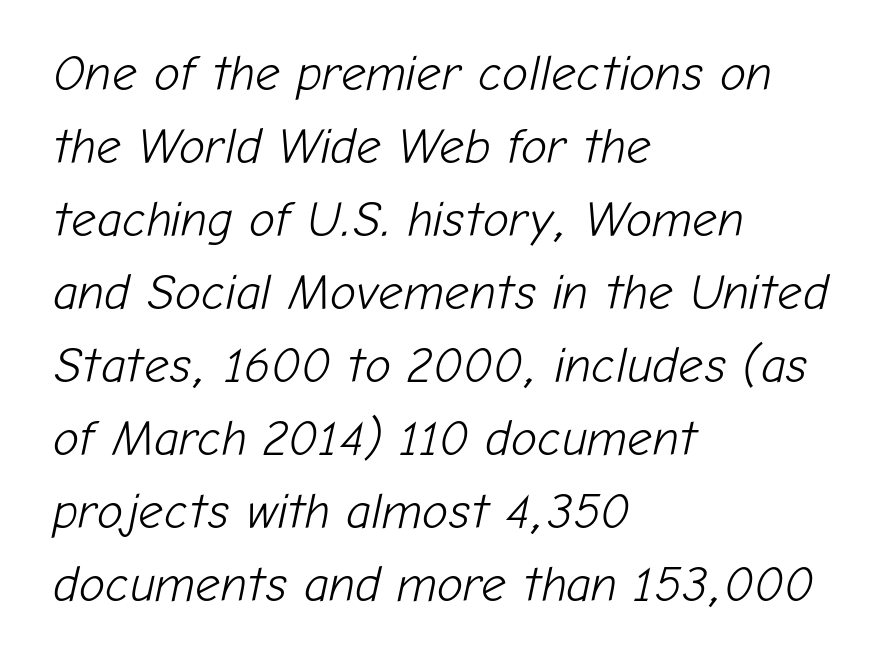
The image shows 49 px light type, italic (leaning right); set left-aligned, normal line spacing (1.49x), normal letter spacing, not underlined; low stroke contrast and a medium x-height.
